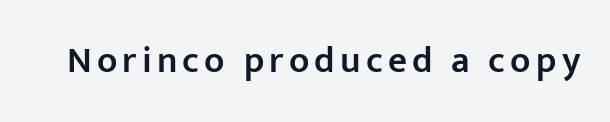
Q: Is the text bold? A: Semi-bold.
Q: Is the text italic (slanted)? A: No, it is upright.
Q: Is the typeface a serif or a sans-serif typeface? A: Sans-serif.
Q: Is the text underlined? A: No.
Q: Width (condensed, normal, or wide)? A: Normal.
Q: Stroke contrast? A: Low.
Q: x-height? A: Medium.
Q: Monospaced? A: No.
